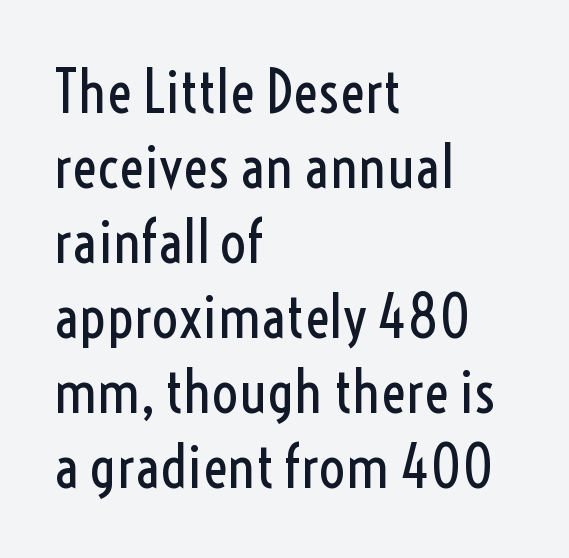
The image shows 59 px regular-weight, condensed sans-serif type, upright; set left-aligned, normal line spacing (1.27x), normal letter spacing, not underlined; a medium x-height.
